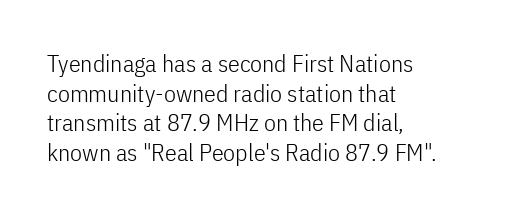
Words appear dense and cohesive because spacing is normal. Stem width sits at or under what a default text font uses. Honestly, there is no underline to notice here at all. The lettering stays uniformly vertical, giving the passage a roman look.
